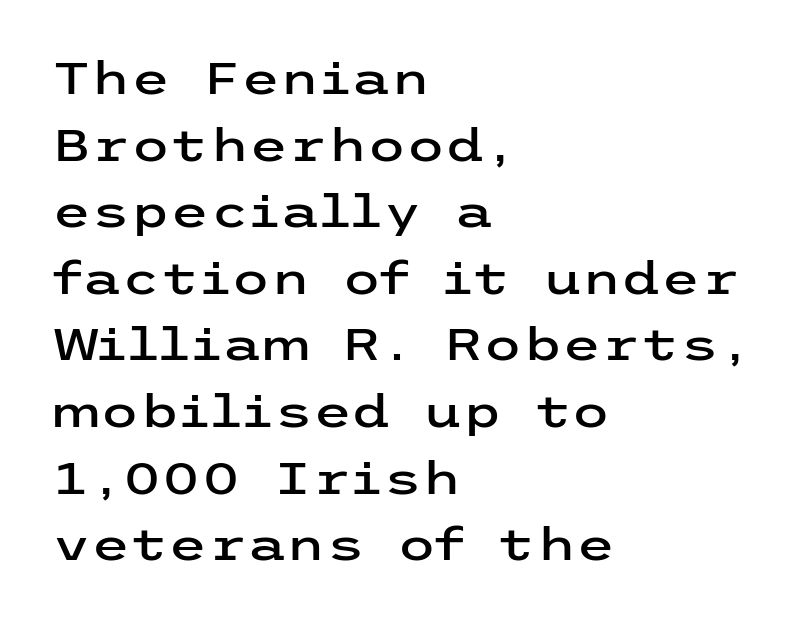
{"serif": "no", "italic": "no", "width": "wide", "stroke_contrast": "low", "x_height": "medium", "underline": "no", "align": "left", "line_spacing": "normal", "line_spacing_ratio": 1.48, "letter_spacing": "normal", "letter_spacing_em": 0.0, "glyph_px": 45}
